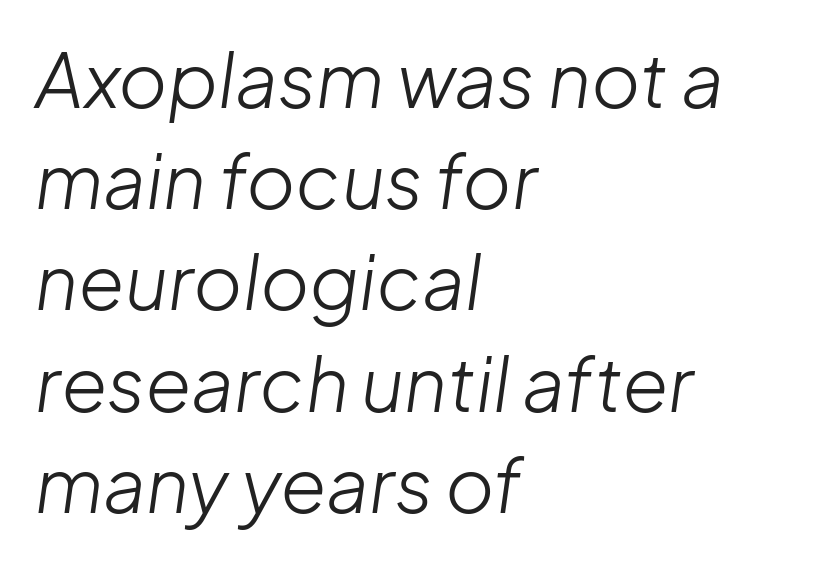
Observe the lean: these are italic letterforms. Is this a fixed-width face? No — the glyphs have proportional, varying widths. Rule under the text: the space is simply empty. Stem width sits at or under what a default text font uses. Each word holds together tightly as a unit, with standard inter-letter gaps.
